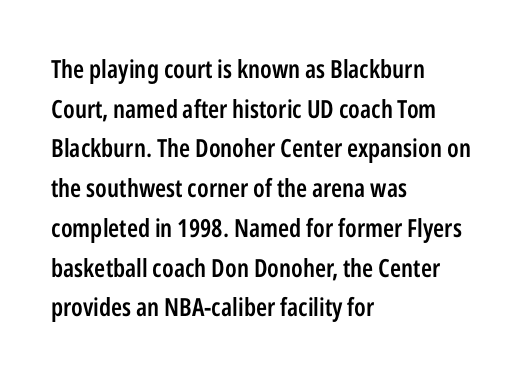
Q: Is the text bold? A: Semi-bold.
Q: Is the text italic (slanted)? A: No, it is upright.
Q: Is the text underlined? A: No.
Q: How is the paragraph aligned? A: Left-aligned.
Q: Is the spacing between letters normal or unusually wide? A: Normal.
Q: Is the spacing between lines tight, normal or loose? A: Normal.
